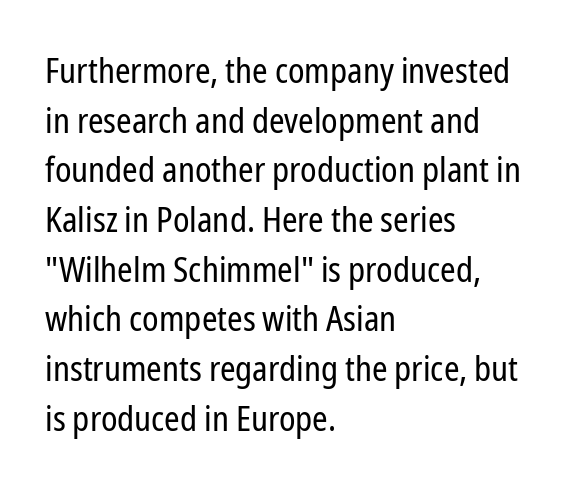
{"serif": "no", "italic": "no", "bold": "no", "weight": "regular", "width": "condensed", "stroke_contrast": "low", "x_height": "medium", "monospaced": "no", "underline": "no", "align": "left", "line_spacing": "normal", "line_spacing_ratio": 1.42, "letter_spacing": "normal", "letter_spacing_em": 0.0, "glyph_px": 35}
